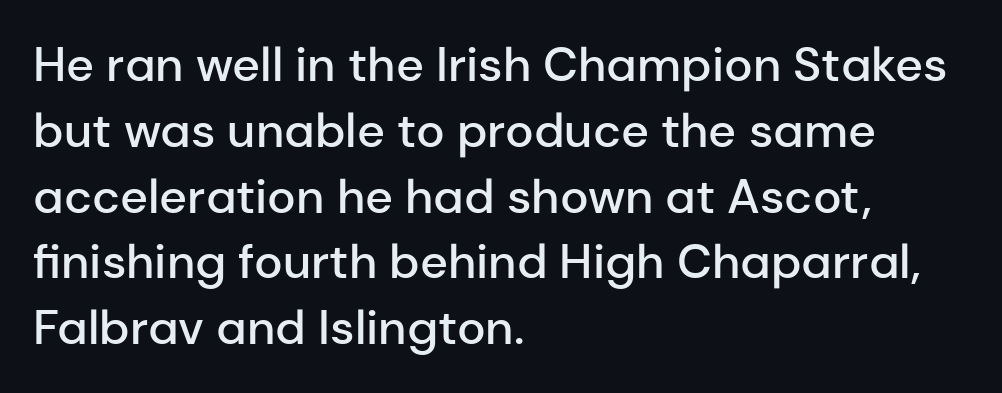
The image shows 48 px semibold sans-serif type, upright; set left-aligned, normal line spacing (1.37x), normal letter spacing, not underlined; low stroke contrast and a medium x-height.
